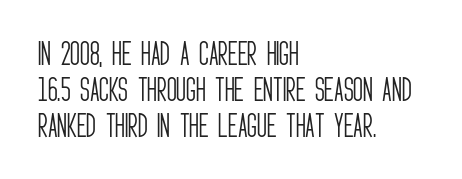
The image shows 27 px text type, upright; set left-aligned, normal line spacing (1.34x), normal letter spacing, not underlined.
